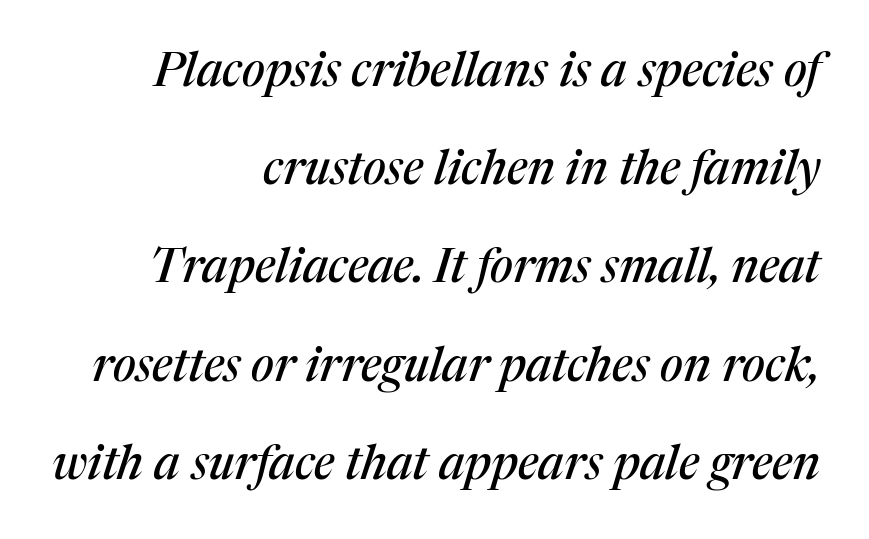
{"serif": "yes", "italic": "yes", "lean": "right", "slant_degrees": 17, "width": "normal", "stroke_contrast": "medium", "x_height": "medium", "monospaced": "no", "underline": "no", "align": "right", "line_spacing": "loose", "line_spacing_ratio": 2.09, "letter_spacing": "normal", "letter_spacing_em": 0.0, "glyph_px": 47}
